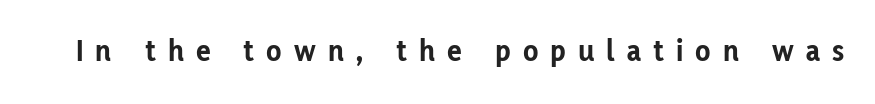
Q: Is the text bold? A: Yes.
Q: Is the text italic (slanted)? A: No, it is upright.
Q: Is the typeface a serif or a sans-serif typeface? A: Sans-serif.
Q: Is the text underlined? A: No.
Q: Is the spacing between letters normal or unusually wide? A: Unusually wide.
Q: Width (condensed, normal, or wide)? A: Normal.
Q: Stroke contrast? A: Low.
Q: x-height? A: Medium.
Q: Monospaced? A: No.
